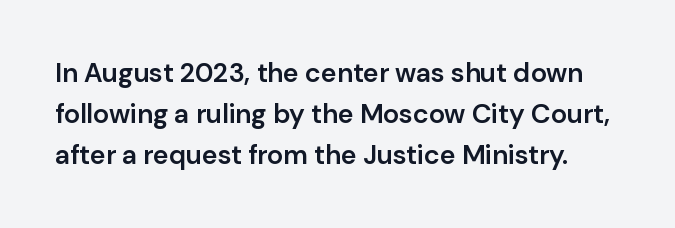
{"italic": "no", "bold": "semi", "underline": "no", "line_spacing": "normal", "line_spacing_ratio": 1.51, "letter_spacing": "normal", "letter_spacing_em": 0.0, "glyph_px": 27}
